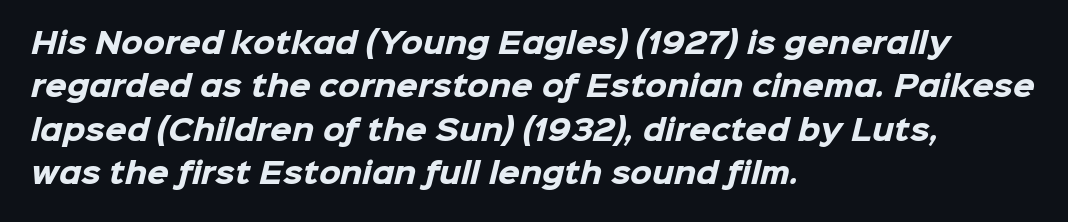
{"serif": "no", "bold": "yes", "weight": "heavy", "width": "normal", "stroke_contrast": "low", "x_height": "medium", "monospaced": "no", "underline": "no", "align": "left", "line_spacing": "normal", "line_spacing_ratio": 1.55, "letter_spacing": "normal", "letter_spacing_em": 0.0, "glyph_px": 28}
